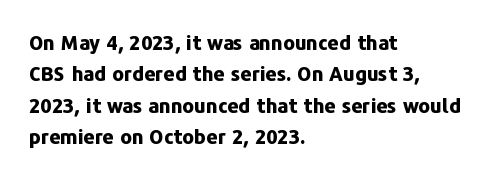
Q: Is the text bold? A: Yes.
Q: Is the text italic (slanted)? A: No, it is upright.
Q: Is the text underlined? A: No.
Q: How is the paragraph aligned? A: Left-aligned.
Q: Is the spacing between letters normal or unusually wide? A: Normal.
Q: Is the spacing between lines tight, normal or loose? A: Normal.
